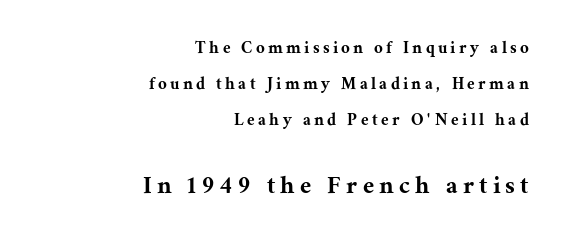
{"serif": "yes", "italic": "no", "width": "normal", "stroke_contrast": "medium", "x_height": "medium", "monospaced": "no", "underline": "no", "align": "right", "line_spacing": "loose", "line_spacing_ratio": 1.9, "letter_spacing": "wide", "letter_spacing_em": 0.2, "larger_block": "second", "size_ratio": 1.47, "glyph_px": 28}
